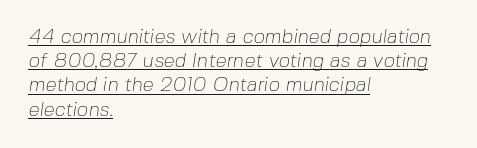
Weight: in the light-to-regular range. The rendering keeps characters at their native spacing. Caption: lettering with a line underneath. Teacher's note: observe the even left margin — that is flush-left alignment.
